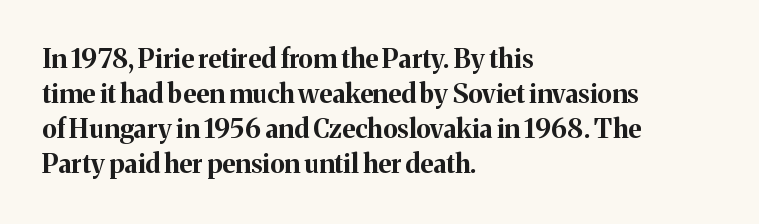
Spacing between characters is what you'd get straight out of the box. If you drew a line through each stem, it would be perfectly vertical. Which margin do the lines hug? The left one — the right edge is uneven. Leading: standard. Is the type bold? Yes — the strokes are clearly thick and heavy.
